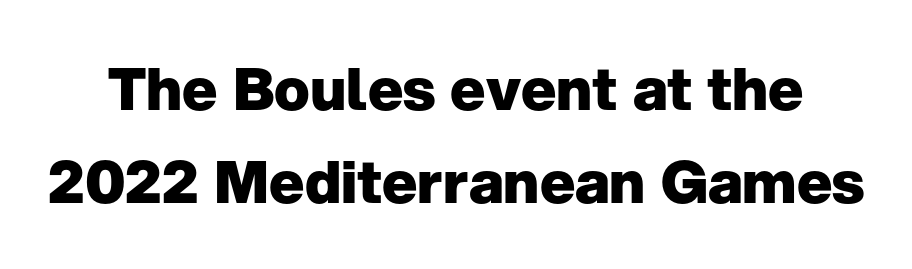
The image shows 59 px heavy sans-serif type, upright; set normal line spacing (1.58x), normal letter spacing, not underlined; low stroke contrast and a medium x-height.
